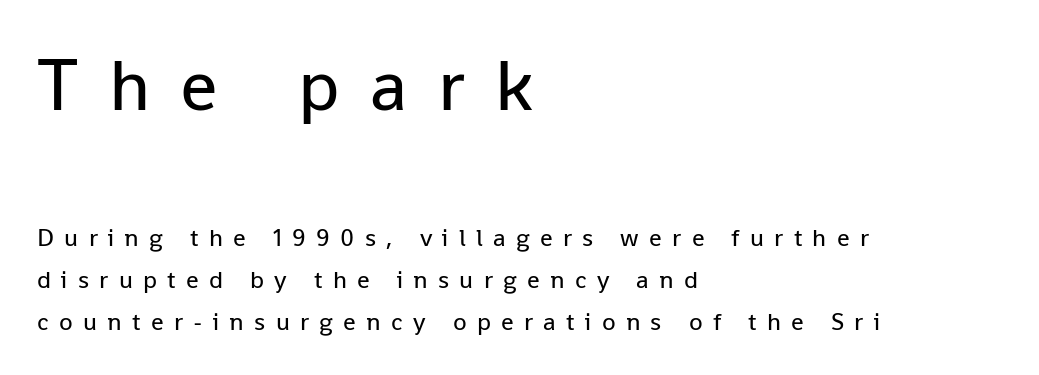
{"serif": "no", "italic": "no", "bold": "no", "weight": "regular", "width": "normal", "stroke_contrast": "low", "x_height": "medium", "monospaced": "no", "underline": "no", "align": "left", "line_spacing": "normal", "line_spacing_ratio": 1.68, "letter_spacing": "wide", "letter_spacing_em": 0.41, "larger_block": "first", "size_ratio": 2.96, "glyph_px": 74}
